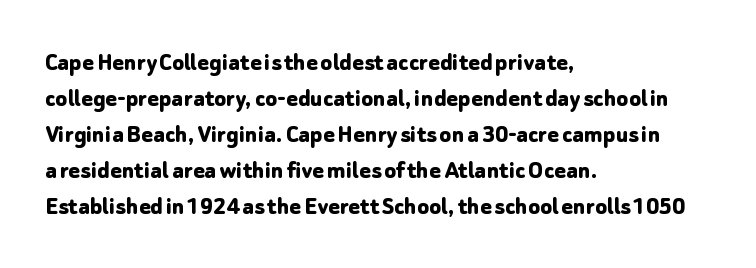
{"italic": "no", "bold": "yes", "underline": "no", "align": "left", "line_spacing": "normal", "line_spacing_ratio": 1.33, "letter_spacing": "normal", "letter_spacing_em": 0.0, "glyph_px": 27}
